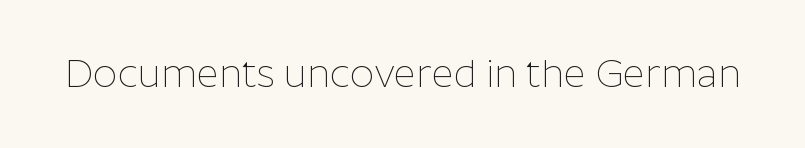
The image shows 38 px thin sans-serif type, upright; set normal letter spacing, not underlined; low stroke contrast and a medium x-height.
